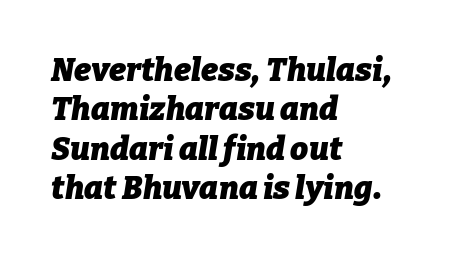
The image shows 32 px heavy type, italic (leaning right); set left-aligned, line spacing 1.23x, normal letter spacing, not underlined; low stroke contrast and a medium x-height.
